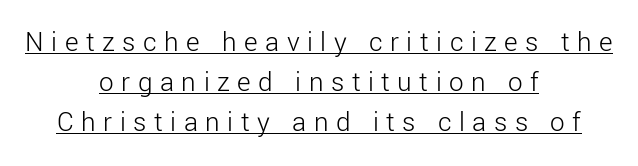
Q: Is the text bold? A: No.
Q: Is the text italic (slanted)? A: No, it is upright.
Q: Is the typeface a serif or a sans-serif typeface? A: Sans-serif.
Q: Is the text underlined? A: Yes.
Q: How is the paragraph aligned? A: Centered.
Q: Is the spacing between letters normal or unusually wide? A: Unusually wide.
Q: Is the spacing between lines tight, normal or loose? A: Normal.
Q: Width (condensed, normal, or wide)? A: Normal.
Q: Stroke contrast? A: Low.
Q: x-height? A: Medium.
Q: Monospaced? A: No.
